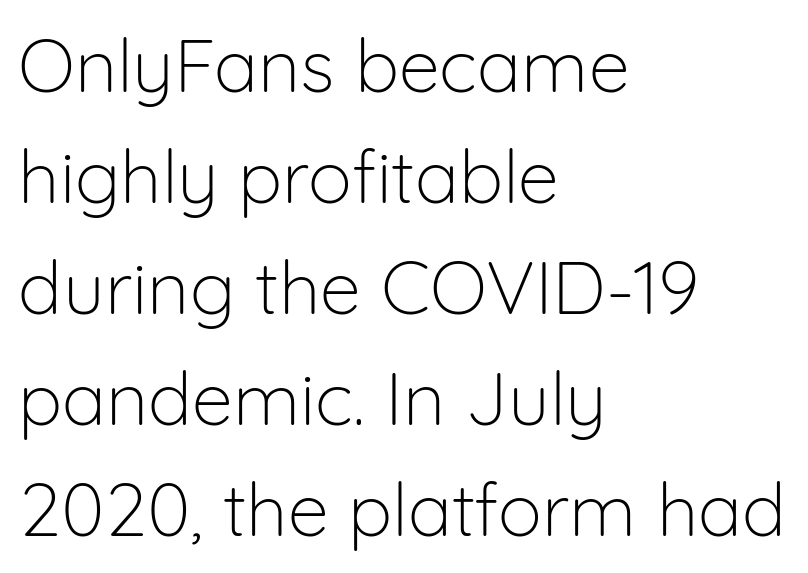
Q: Is the text bold? A: No.
Q: Is the text italic (slanted)? A: No, it is upright.
Q: Is the typeface a serif or a sans-serif typeface? A: Sans-serif.
Q: Is the text underlined? A: No.
Q: How is the paragraph aligned? A: Left-aligned.
Q: Is the spacing between letters normal or unusually wide? A: Normal.
Q: Is the spacing between lines tight, normal or loose? A: Normal.
Q: Width (condensed, normal, or wide)? A: Normal.
Q: Stroke contrast? A: Low.
Q: x-height? A: Medium.
Q: Monospaced? A: No.
